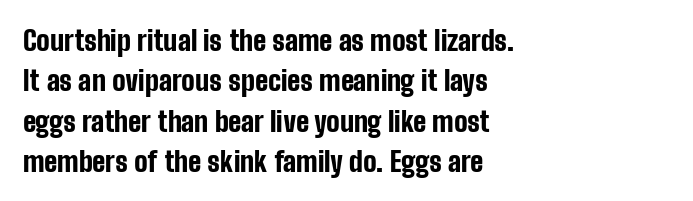
The font family rendered here belongs to the sans-serif group. The ragged edge is on the right, which tells us the setting is flush left. Nobody touched the tracking dial on this one. Unmarked baselines from the first word to the last. Nope, not italic — everything's standing straight.
